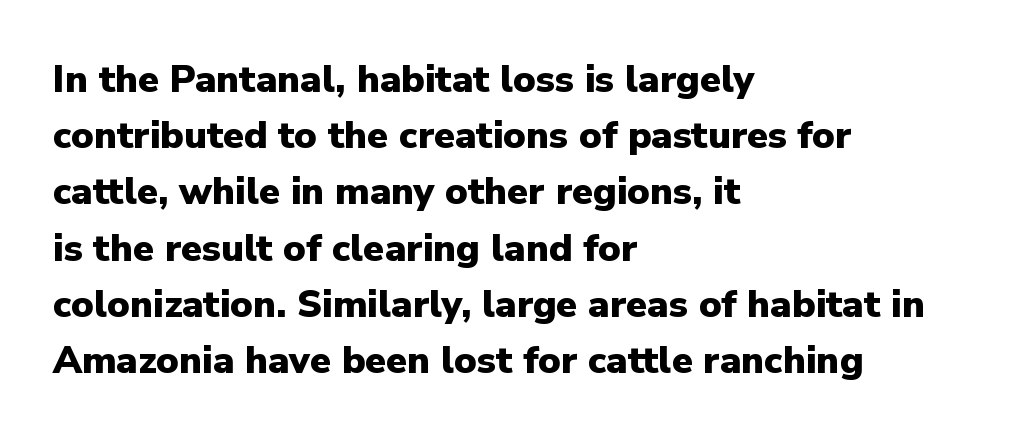
The image shows 38 px heavy sans-serif type, upright; set left-aligned, normal line spacing (1.48x), normal letter spacing, not underlined; low stroke contrast and a medium x-height.
